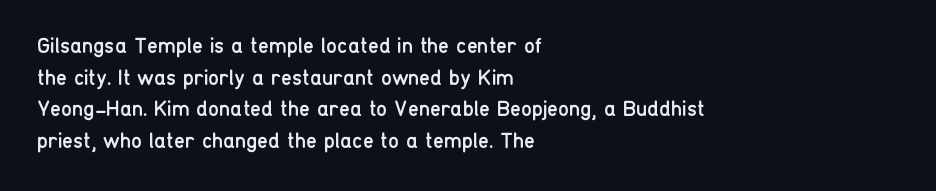
Q: Is the text bold? A: No.
Q: Is the text italic (slanted)? A: No, it is upright.
Q: Is the text underlined? A: No.
Q: How is the paragraph aligned? A: Left-aligned.
Q: Is the spacing between letters normal or unusually wide? A: Normal.
Q: Is the spacing between lines tight, normal or loose? A: Normal.
